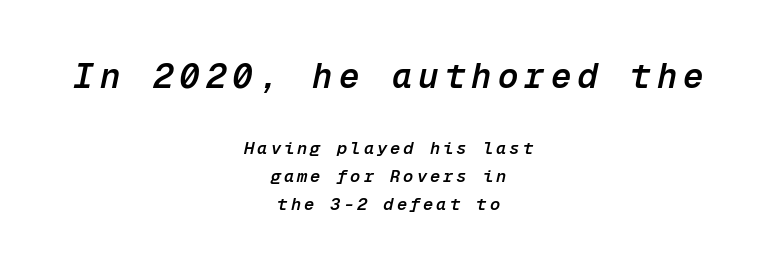
The image shows 34 px semibold type, italic (leaning right), monospaced; set centered, normal line spacing (1.64x), not underlined; the first (top) block is 2.0x larger; low stroke contrast and a medium x-height.
